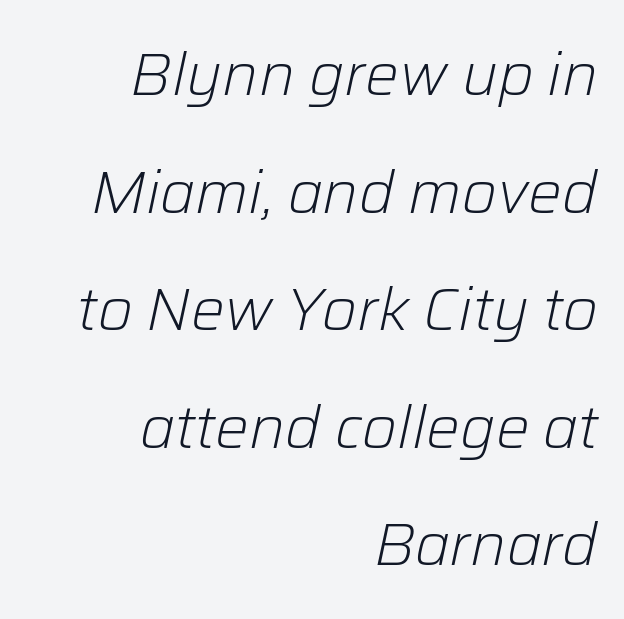
Q: Is the text bold? A: No.
Q: Is the text italic (slanted)? A: Yes, it leans right by about 12 degrees.
Q: Is the text underlined? A: No.
Q: How is the paragraph aligned? A: Right-aligned.
Q: Is the spacing between letters normal or unusually wide? A: Normal.
Q: Is the spacing between lines tight, normal or loose? A: Loose.
Q: Width (condensed, normal, or wide)? A: Normal.
Q: Stroke contrast? A: Low.
Q: x-height? A: Medium.
Q: Monospaced? A: No.
